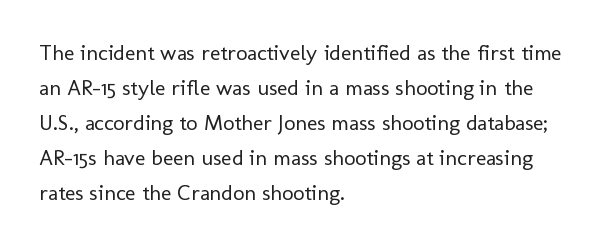
The image shows 22 px text type, upright; set left-aligned, normal line spacing (1.59x), normal letter spacing, not underlined.
